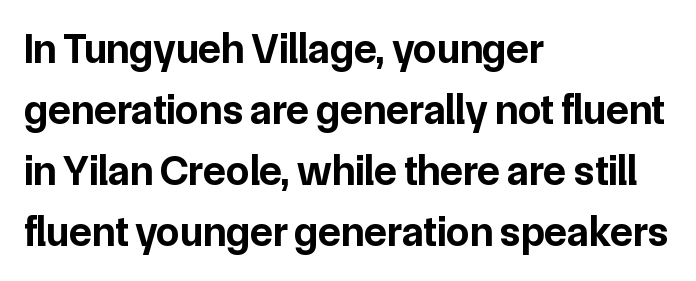
The image shows 42 px bold sans-serif type, upright; set left-aligned, normal line spacing (1.45x), normal letter spacing, not underlined; low stroke contrast and a medium x-height.
